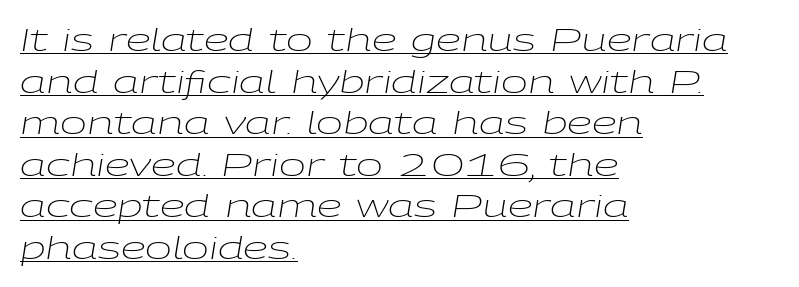
You can tell it's italic because the verticals aren't actually vertical. The lines in this sample share a left origin and differ only in where they stop. Evenly set lines give the paragraph a standard silhouette. The rendered words wear a rule along their underside.
